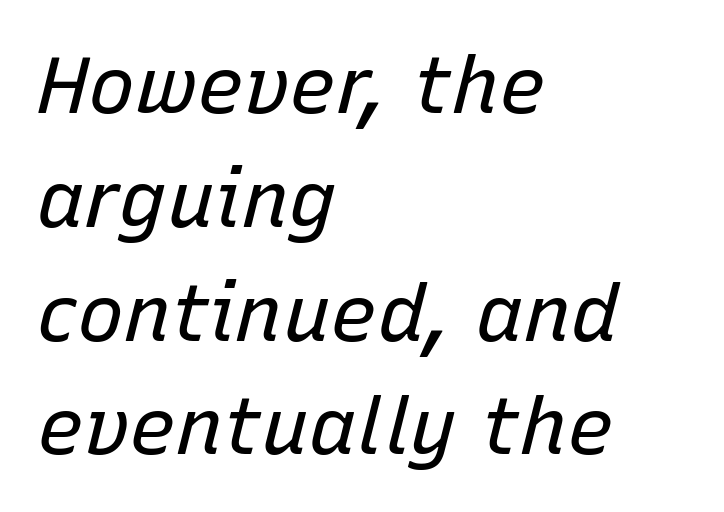
Q: Is the text bold? A: No.
Q: Is the text italic (slanted)? A: Yes, it leans right by about 15 degrees.
Q: Is the text underlined? A: No.
Q: How is the paragraph aligned? A: Left-aligned.
Q: Is the spacing between letters normal or unusually wide? A: Normal.
Q: Is the spacing between lines tight, normal or loose? A: Normal.
Q: Width (condensed, normal, or wide)? A: Normal.
Q: Stroke contrast? A: Low.
Q: x-height? A: Medium.
Q: Monospaced? A: No.
